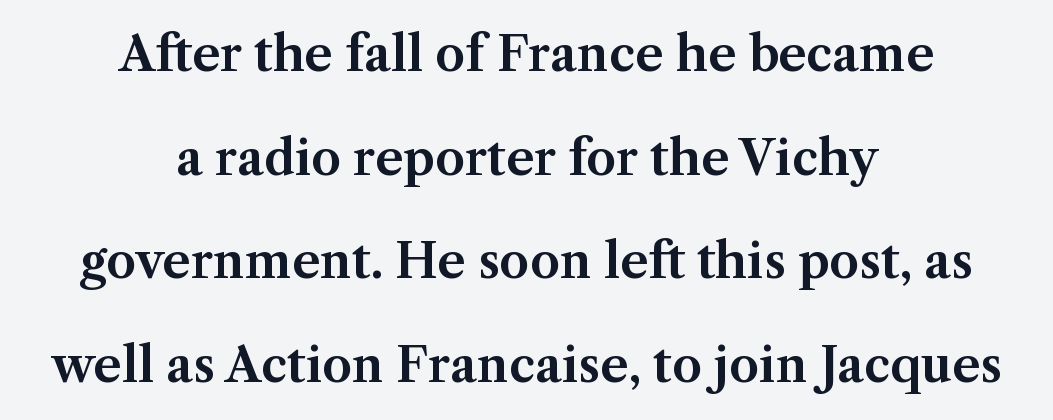
Q: Is the text italic (slanted)? A: No, it is upright.
Q: Is the typeface a serif or a sans-serif typeface? A: Serif.
Q: Is the text underlined? A: No.
Q: How is the paragraph aligned? A: Centered.
Q: Is the spacing between letters normal or unusually wide? A: Normal.
Q: Is the spacing between lines tight, normal or loose? A: Loose.
Q: Width (condensed, normal, or wide)? A: Normal.
Q: Stroke contrast? A: Medium.
Q: x-height? A: Medium.
Q: Monospaced? A: No.
